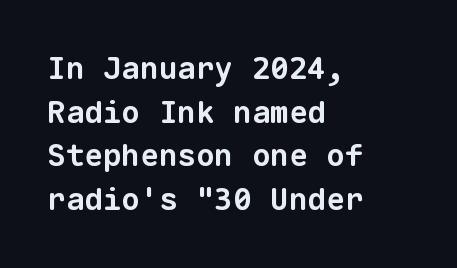
{"serif": "no", "bold": "yes", "weight": "bold", "width": "normal", "stroke_contrast": "low", "x_height": "medium", "monospaced": "yes", "underline": "no", "align": "left", "line_spacing": "normal", "line_spacing_ratio": 1.41, "letter_spacing": "normal", "letter_spacing_em": 0.0, "glyph_px": 31}
